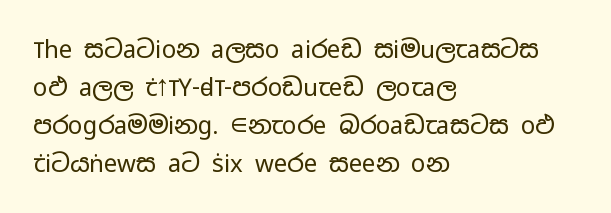
The image shows 24 px text type, upright; set left-aligned, normal line spacing (1.58x), normal letter spacing, not underlined.
